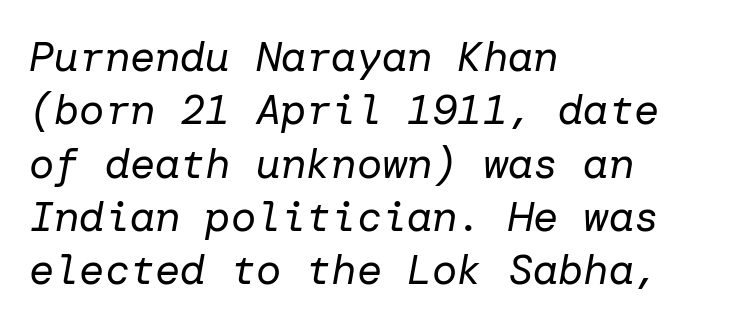
{"italic": "yes", "lean": "right", "slant_degrees": 10, "bold": "no", "weight": "regular", "width": "normal", "stroke_contrast": "low", "x_height": "medium", "underline": "no", "align": "left", "line_spacing": "normal", "line_spacing_ratio": 1.27, "letter_spacing": "normal", "letter_spacing_em": 0.0, "glyph_px": 42}
